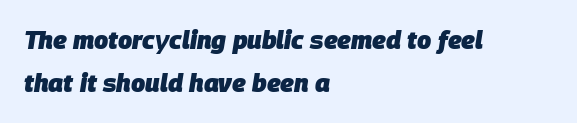
The image shows 25 px bold type, italic (leaning right); set left-aligned, line spacing 1.74x, normal letter spacing, not underlined.
